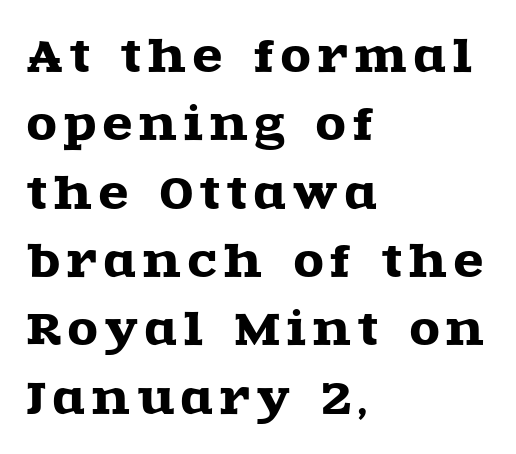
Q: Is the text italic (slanted)? A: No, it is upright.
Q: Is the typeface a serif or a sans-serif typeface? A: Serif.
Q: Is the text underlined? A: No.
Q: How is the paragraph aligned? A: Left-aligned.
Q: Is the spacing between lines tight, normal or loose? A: Normal.
Q: Width (condensed, normal, or wide)? A: Wide.
Q: x-height? A: Large.
Q: Monospaced? A: No.
